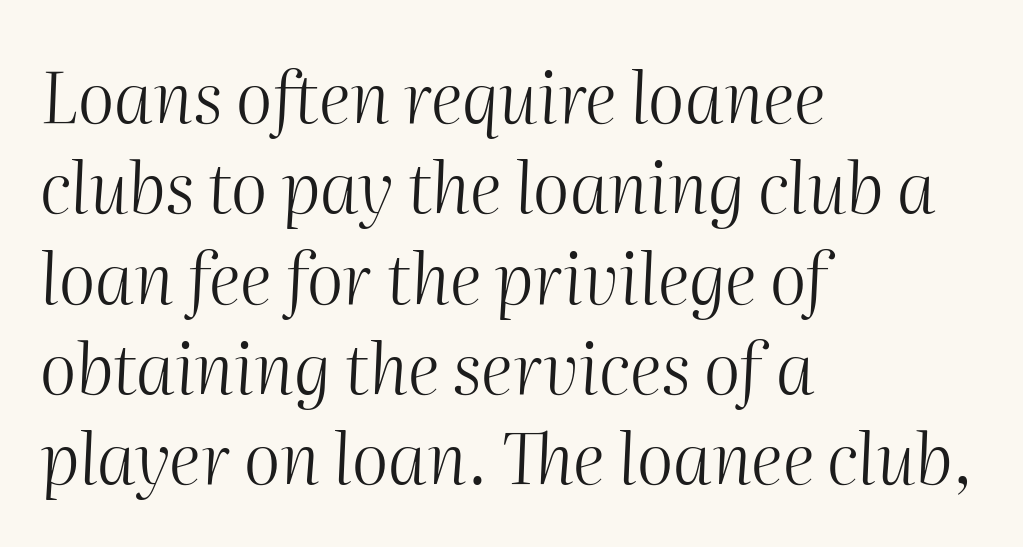
Q: Is the text bold? A: No.
Q: Is the text italic (slanted)? A: Yes, it leans right by about 2 degrees.
Q: Is the text underlined? A: No.
Q: How is the paragraph aligned? A: Left-aligned.
Q: Is the spacing between letters normal or unusually wide? A: Normal.
Q: Is the spacing between lines tight, normal or loose? A: Normal.
Q: Width (condensed, normal, or wide)? A: Normal.
Q: Stroke contrast? A: Medium.
Q: x-height? A: Medium.
Q: Monospaced? A: No.
